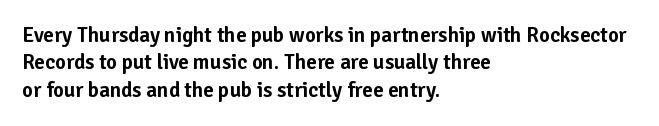
Q: Is the text italic (slanted)? A: No, it is upright.
Q: Is the text underlined? A: No.
Q: How is the paragraph aligned? A: Left-aligned.
Q: Is the spacing between letters normal or unusually wide? A: Normal.
Q: Is the spacing between lines tight, normal or loose? A: Normal.
